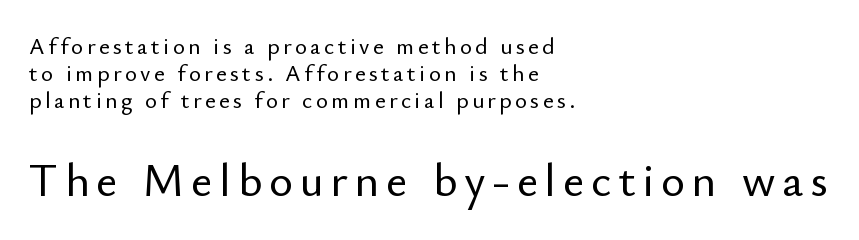
Q: Is the text italic (slanted)? A: No, it is upright.
Q: Is the typeface a serif or a sans-serif typeface? A: Sans-serif.
Q: Is the text underlined? A: No.
Q: How is the paragraph aligned? A: Left-aligned.
Q: Which block of text is set in a larger size, the first (top) or the second (bottom)? A: The second (bottom) one.
Q: Width (condensed, normal, or wide)? A: Normal.
Q: Stroke contrast? A: Low.
Q: x-height? A: Small.
Q: Monospaced? A: No.
